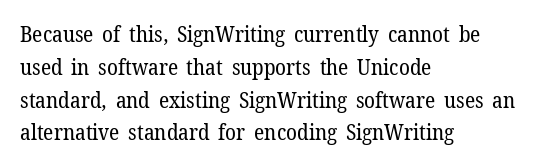
Q: Is the text bold? A: No.
Q: Is the text italic (slanted)? A: No, it is upright.
Q: Is the text underlined? A: No.
Q: How is the paragraph aligned? A: Left-aligned.
Q: Is the spacing between letters normal or unusually wide? A: Normal.
Q: Is the spacing between lines tight, normal or loose? A: Normal.
